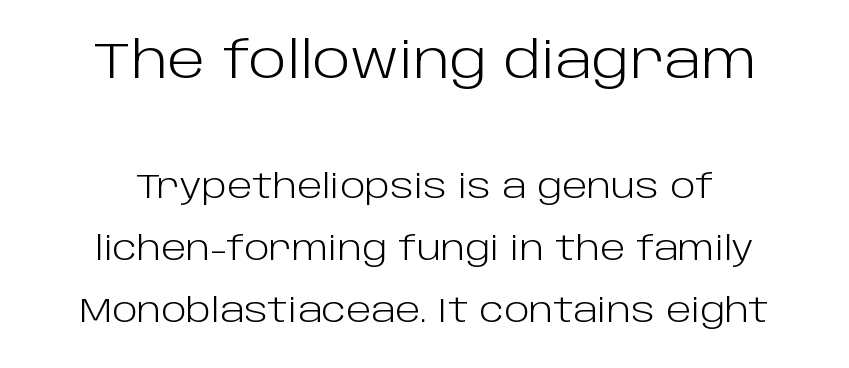
Q: Is the text bold? A: No.
Q: Is the text italic (slanted)? A: No, it is upright.
Q: Is the typeface a serif or a sans-serif typeface? A: Sans-serif.
Q: Is the text underlined? A: No.
Q: Is the spacing between letters normal or unusually wide? A: Normal.
Q: Which block of text is set in a larger size, the first (top) or the second (bottom)? A: The first (top) one.
Q: Width (condensed, normal, or wide)? A: Normal.
Q: Stroke contrast? A: Low.
Q: x-height? A: Large.
Q: Monospaced? A: No.
